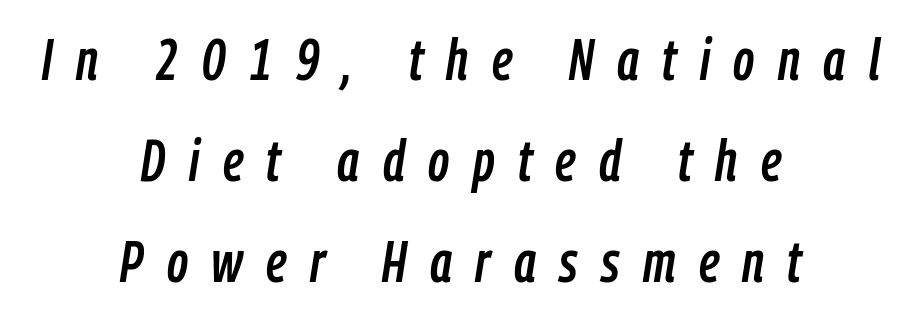
{"italic": "yes", "lean": "right", "slant_degrees": 9, "width": "condensed", "stroke_contrast": "low", "x_height": "medium", "monospaced": "no", "underline": "no", "align": "center", "line_spacing_ratio": 1.77, "letter_spacing": "wide", "letter_spacing_em": 0.41, "glyph_px": 57}
